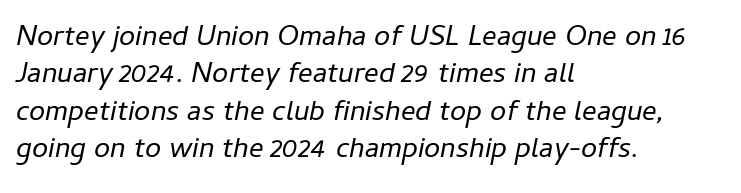
The image shows 29 px regular-weight type, italic (leaning right); set left-aligned, normal line spacing (1.29x), normal letter spacing, not underlined; low stroke contrast and a medium x-height.
